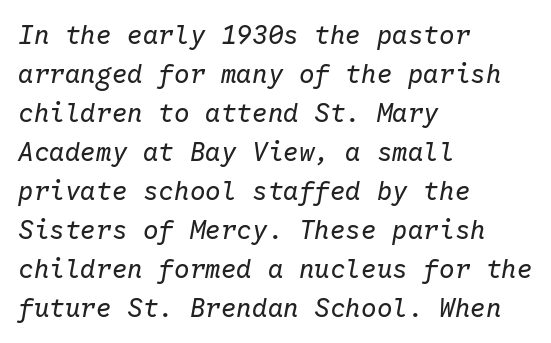
Q: Is the text bold? A: No.
Q: Is the text italic (slanted)? A: Yes, it leans right by about 10 degrees.
Q: Is the text underlined? A: No.
Q: How is the paragraph aligned? A: Left-aligned.
Q: Is the spacing between letters normal or unusually wide? A: Normal.
Q: Is the spacing between lines tight, normal or loose? A: Normal.
